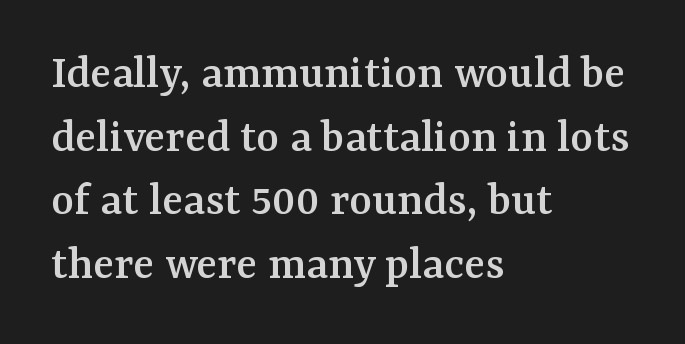
No word sits above an underline. Is there much room between lines? A standard amount, neither cramped nor airy. Casual observation: everything's shoved over to the left. The font family rendered here belongs to the serif group.
